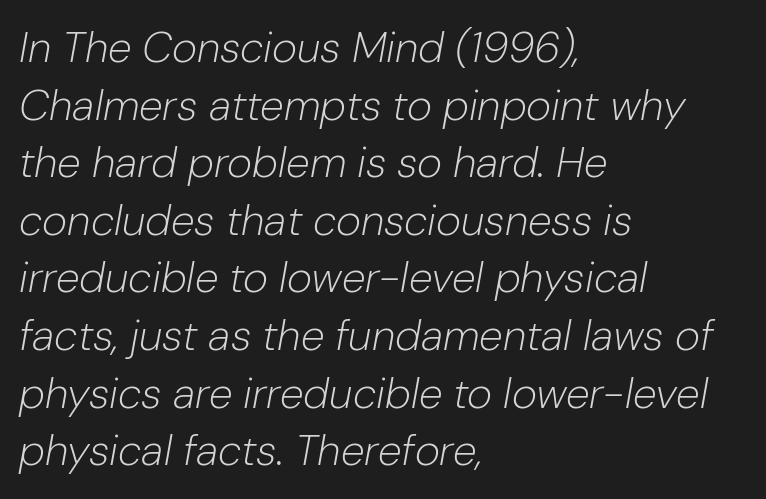
The image shows 43 px light type, italic (leaning right); set left-aligned, normal line spacing (1.34x), normal letter spacing, not underlined; low stroke contrast and a medium x-height.
